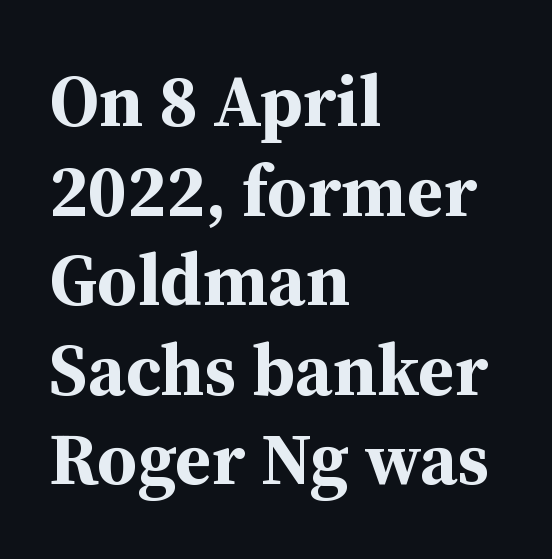
Q: Is the text bold? A: Yes.
Q: Is the text italic (slanted)? A: No, it is upright.
Q: Is the typeface a serif or a sans-serif typeface? A: Serif.
Q: Is the text underlined? A: No.
Q: How is the paragraph aligned? A: Left-aligned.
Q: Is the spacing between letters normal or unusually wide? A: Normal.
Q: Width (condensed, normal, or wide)? A: Normal.
Q: Stroke contrast? A: Medium.
Q: x-height? A: Medium.
Q: Monospaced? A: No.
